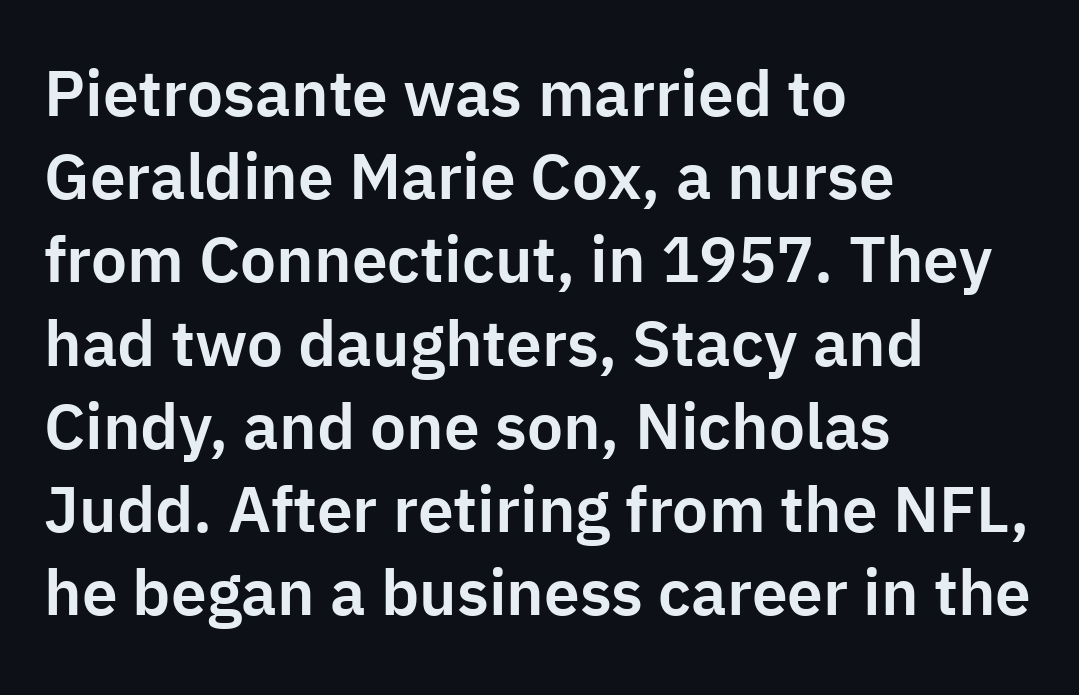
{"serif": "no", "italic": "no", "width": "normal", "stroke_contrast": "low", "x_height": "medium", "monospaced": "no", "underline": "no", "align": "left", "line_spacing": "normal", "line_spacing_ratio": 1.3, "letter_spacing": "normal", "letter_spacing_em": 0.0, "glyph_px": 64}
